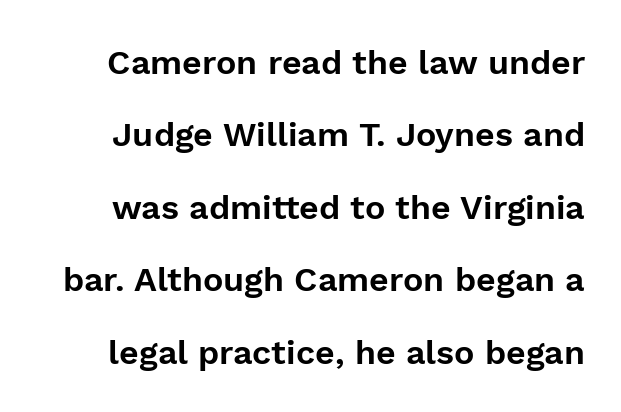
Q: Is the text italic (slanted)? A: No, it is upright.
Q: Is the typeface a serif or a sans-serif typeface? A: Sans-serif.
Q: Is the text underlined? A: No.
Q: Is the spacing between letters normal or unusually wide? A: Normal.
Q: Is the spacing between lines tight, normal or loose? A: Loose.
Q: Width (condensed, normal, or wide)? A: Normal.
Q: Stroke contrast? A: Low.
Q: x-height? A: Medium.
Q: Monospaced? A: No.
